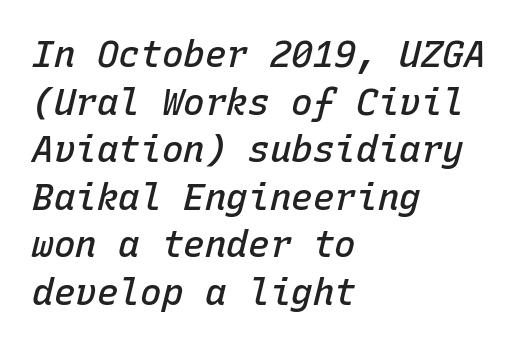
{"italic": "yes", "lean": "right", "slant_degrees": 15, "bold": "semi", "weight": "semibold", "width": "normal", "stroke_contrast": "low", "x_height": "medium", "monospaced": "yes", "underline": "no", "align": "left", "line_spacing": "normal", "line_spacing_ratio": 1.32, "letter_spacing": "normal", "letter_spacing_em": 0.0, "glyph_px": 36}
